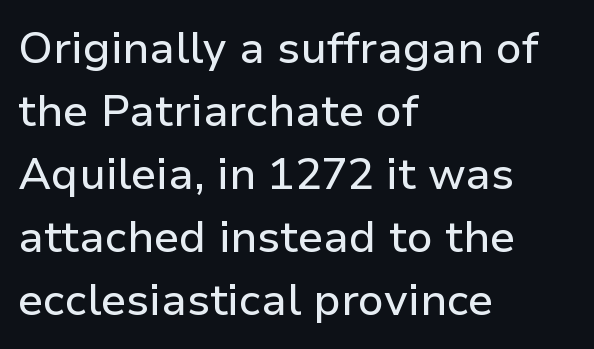
{"serif": "no", "italic": "no", "width": "normal", "stroke_contrast": "low", "x_height": "medium", "monospaced": "no", "underline": "no", "align": "left", "line_spacing": "normal", "line_spacing_ratio": 1.43, "letter_spacing": "normal", "letter_spacing_em": 0.0, "glyph_px": 44}
